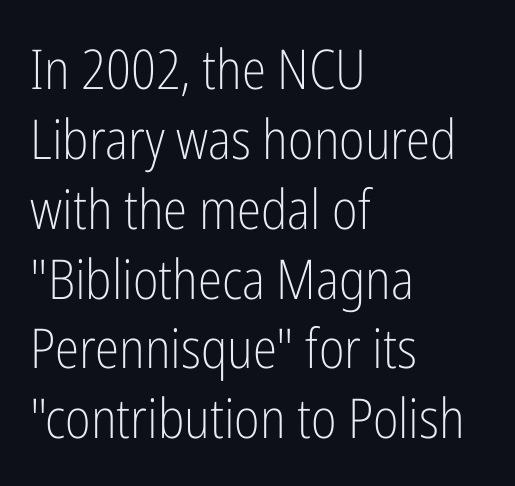
The image shows 55 px light, condensed sans-serif type, upright; set left-aligned, normal line spacing (1.27x), normal letter spacing, not underlined; low stroke contrast and a medium x-height.
